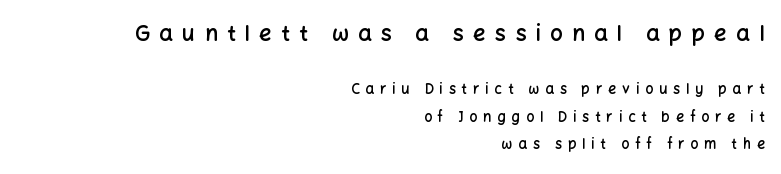
The image shows 22 px text type, upright; set right-aligned, loose line spacing (1.97x), unusually wide letter spacing (+0.42 em), not underlined; the first (top) block is 1.57x larger.
